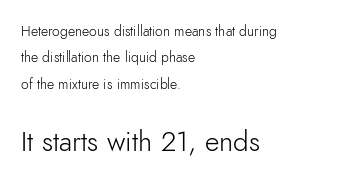
{"serif": "no", "italic": "no", "bold": "no", "weight": "light", "width": "normal", "stroke_contrast": "low", "x_height": "small", "monospaced": "no", "underline": "no", "align": "left", "line_spacing_ratio": 1.88, "letter_spacing": "normal", "letter_spacing_em": 0.0, "larger_block": "second", "size_ratio": 2.0, "glyph_px": 28}
